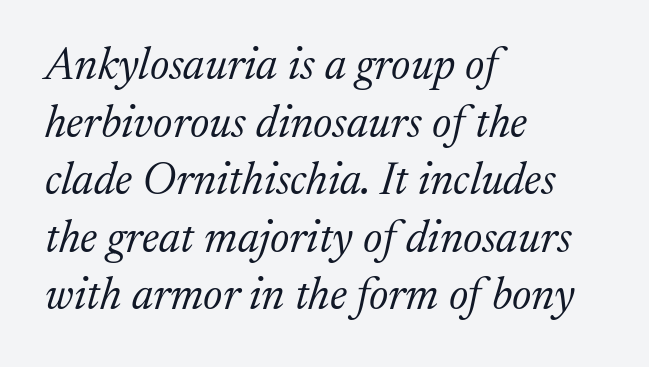
{"serif": "yes", "italic": "yes", "lean": "right", "slant_degrees": 17, "bold": "no", "weight": "light", "width": "normal", "stroke_contrast": "medium", "x_height": "medium", "monospaced": "no", "underline": "no", "align": "left", "line_spacing": "normal", "line_spacing_ratio": 1.28, "letter_spacing": "normal", "letter_spacing_em": 0.0, "glyph_px": 45}
